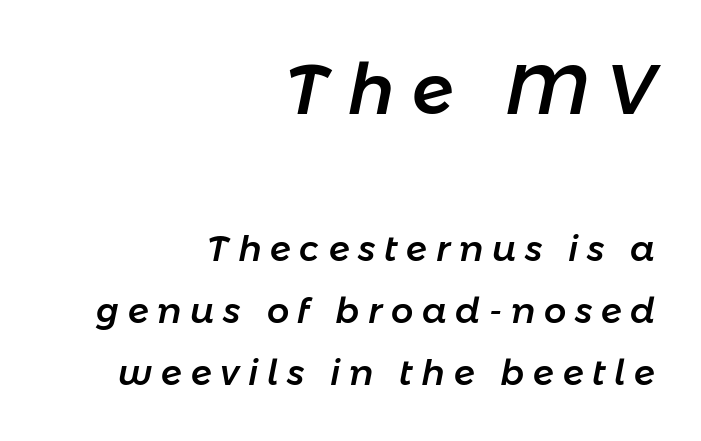
{"italic": "yes", "lean": "right", "slant_degrees": 11, "width": "normal", "stroke_contrast": "low", "x_height": "medium", "monospaced": "no", "underline": "no", "align": "right", "line_spacing_ratio": 1.78, "letter_spacing": "wide", "letter_spacing_em": 0.25, "larger_block": "first", "size_ratio": 2.0, "glyph_px": 70}
